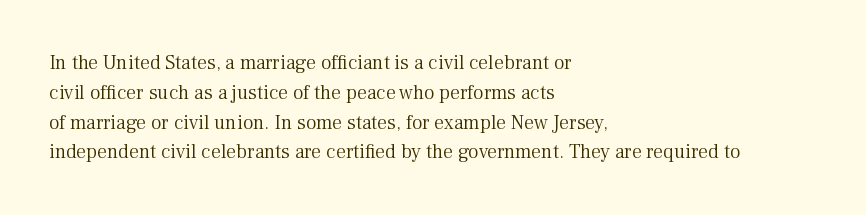
{"italic": "no", "bold": "no", "underline": "no", "align": "left", "line_spacing": "normal", "line_spacing_ratio": 1.49, "letter_spacing": "normal", "letter_spacing_em": 0.0, "glyph_px": 20}
